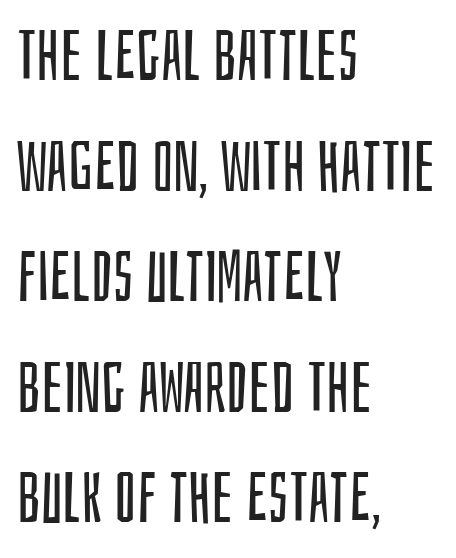
Varying glyph widths throughout — classic text-font behaviour. Rule under the text: the space is simply empty. The rendering anchors every line to the left-hand side. Vertical strokes here are truly vertical. The letters sit at their default tracking, neither squeezed nor spread.
